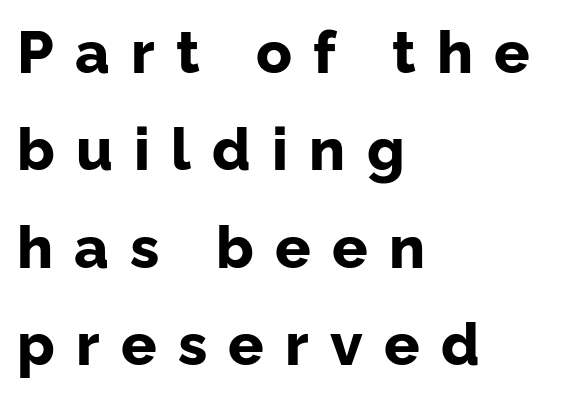
The image shows 59 px bold sans-serif type, upright; set left-aligned, normal line spacing (1.65x), unusually wide letter spacing (+0.36 em), not underlined; low stroke contrast and a medium x-height.
